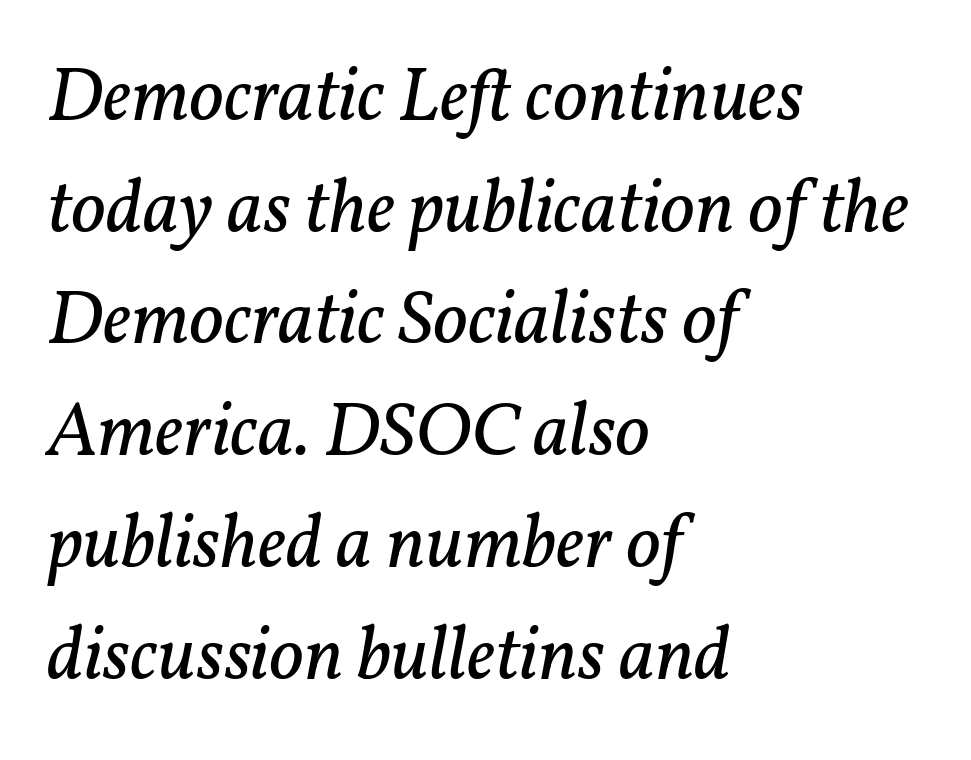
The image shows 76 px regular-weight serif type, italic (leaning right); set left-aligned, normal line spacing (1.47x), normal letter spacing, not underlined; low stroke contrast and a medium x-height.
